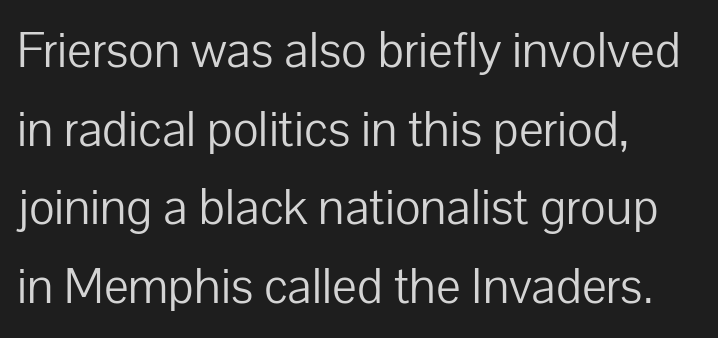
The text block is weighted toward the left margin, trailing off unevenly rightward. Type style note: lacks serifs. Is the letter spacing exaggerated? No — it looks like the ordinary default. It's the straight-up-and-down kind of type. What's the leading like? Ordinary, nothing unusual.
